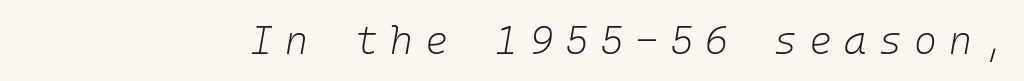
Descenders are the only things crossing below the line. Does extra space separate the letters? Yes, quite a lot of it. These lines are rendered in a fixed-pitch font. The strokes are not fattened; the text isn't bold. Yep, that's italic — everything's leaning.
